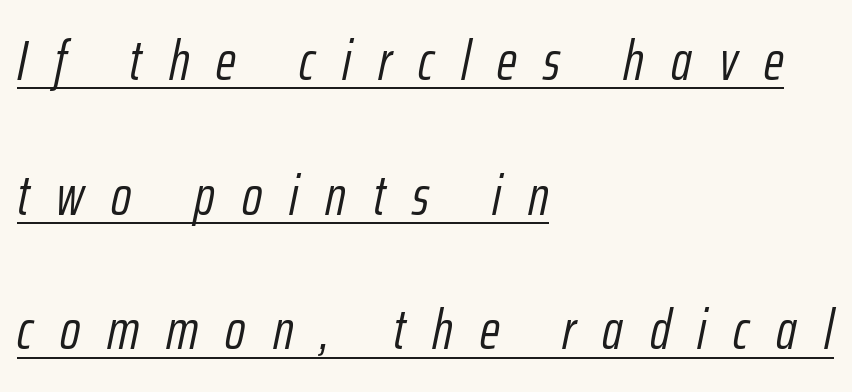
The image shows 55 px light, condensed type, italic (leaning right); set left-aligned, loose line spacing (2.45x), unusually wide letter spacing (+0.49 em), underlined; low stroke contrast and a medium x-height.
